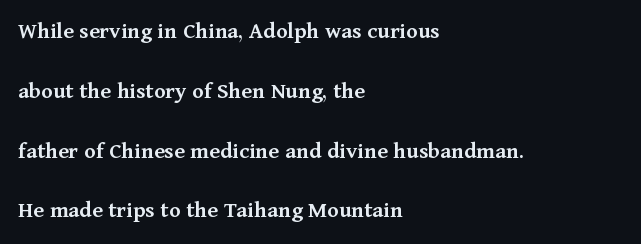
Q: Is the text bold? A: Semi-bold.
Q: Is the text italic (slanted)? A: No, it is upright.
Q: Is the text underlined? A: No.
Q: How is the paragraph aligned? A: Left-aligned.
Q: Is the spacing between letters normal or unusually wide? A: Normal.
Q: Is the spacing between lines tight, normal or loose? A: Loose.
